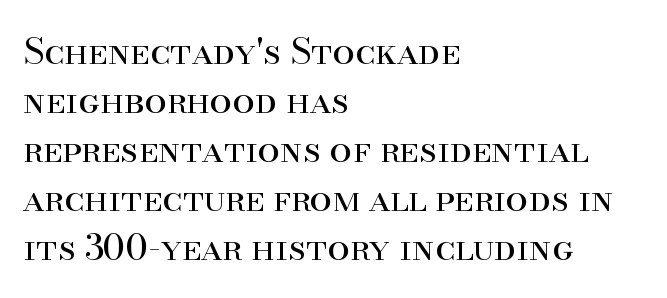
The image shows 36 px regular-weight serif type, upright; set left-aligned, normal line spacing (1.36x), normal letter spacing, not underlined; high stroke contrast and a small x-height.
